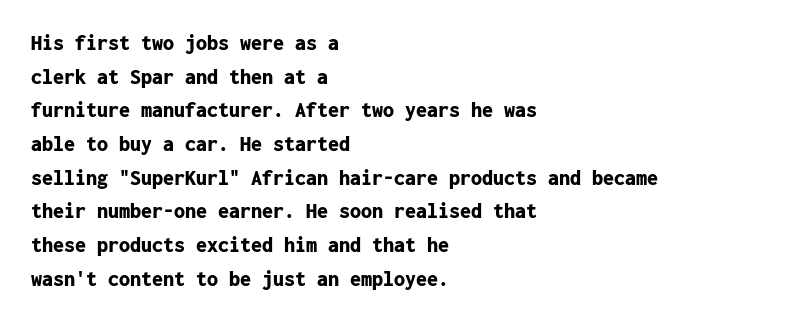
{"italic": "no", "bold": "yes", "underline": "no", "align": "left", "line_spacing": "normal", "line_spacing_ratio": 1.53, "letter_spacing": "normal", "letter_spacing_em": 0.0, "glyph_px": 22}
